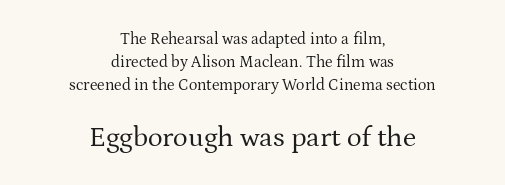
{"serif": "yes", "italic": "no", "bold": "no", "weight": "regular", "width": "normal", "stroke_contrast": "medium", "x_height": "medium", "monospaced": "no", "underline": "no", "align": "center", "line_spacing": "normal", "line_spacing_ratio": 1.43, "letter_spacing": "normal", "letter_spacing_em": 0.0, "larger_block": "second", "size_ratio": 1.75, "glyph_px": 28}
